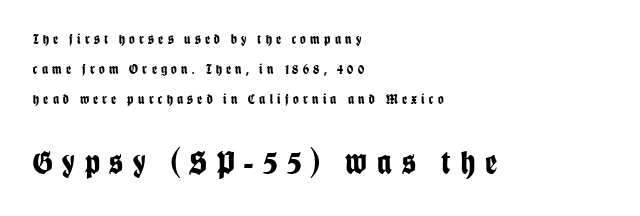
Is there any slant? The stems are plumb. A classic flush-left, rag-right setting is used for this passage. Is this a fixed-width face? No — the glyphs have proportional, varying widths. A dark, heavy texture on the line: the type is bold. This block would shrink considerably if given ordinary leading; it's expanded now.
